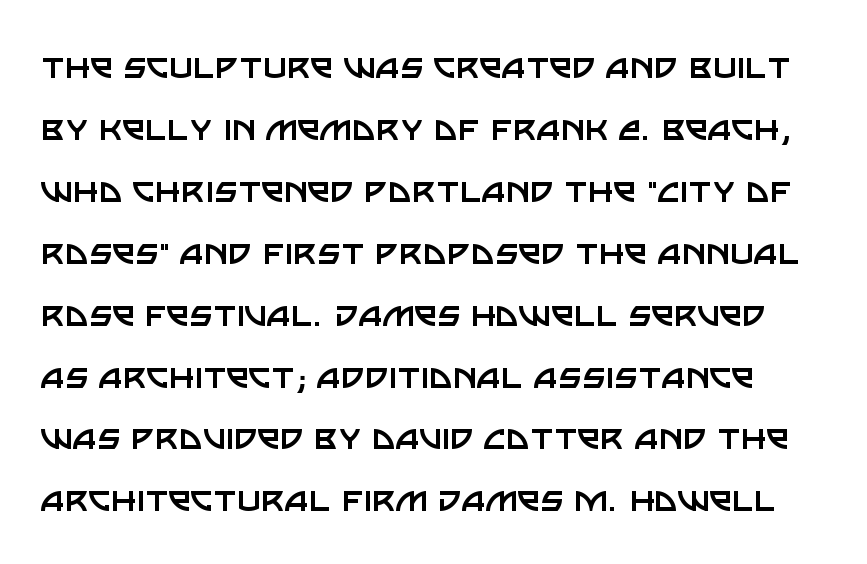
{"serif": "no", "italic": "no", "bold": "no", "weight": "regular", "width": "normal", "stroke_contrast": "low", "x_height": "large", "monospaced": "no", "underline": "no", "line_spacing": "normal", "line_spacing_ratio": 1.51, "letter_spacing": "normal", "letter_spacing_em": 0.0, "glyph_px": 41}
